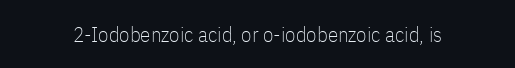
The image shows 21 px text type, upright; set normal letter spacing, not underlined.
